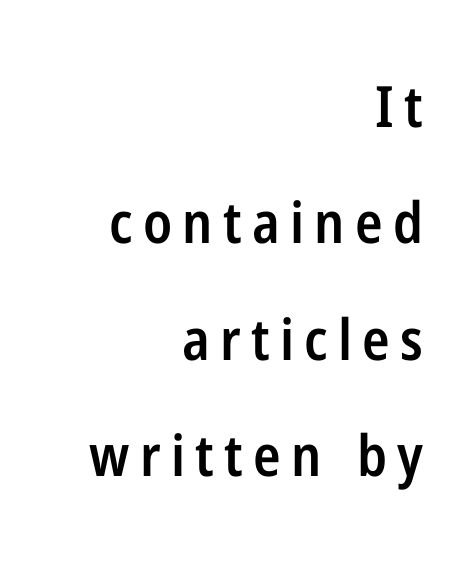
Nothing sits at the stroke ends, so this counts as sans-serif. If you drew a ruler down the right edge, every line would touch it. Horizontal bands of white between lines are thick stripes. The sample has been set in demibold, a notch under bold. The typography opts for an upright posture over an oblique one.
